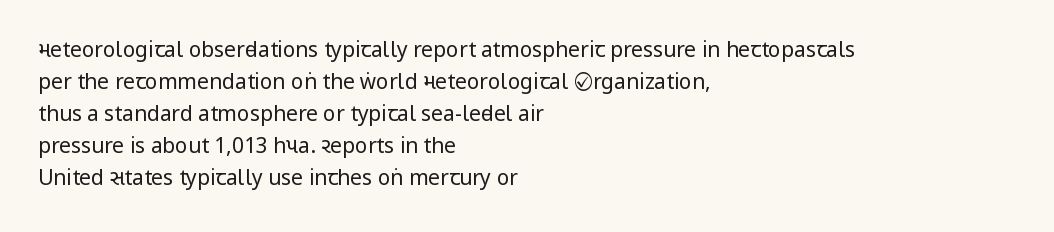
{"italic": "no", "bold": "no", "underline": "no", "align": "left", "line_spacing": "normal", "line_spacing_ratio": 1.52, "letter_spacing": "normal", "letter_spacing_em": 0.0, "glyph_px": 21}
